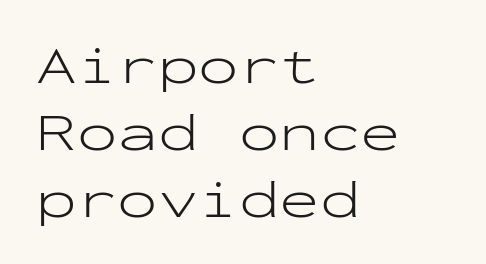
It's the straight-up-and-down kind of type. Nothing heavy about these letters — not bold at all. Type style note: lacks serifs. The line texture is even and compact thanks to regular tracking. Line starts are locked; line ends wander. These lines are rendered in a fixed-pitch font.
